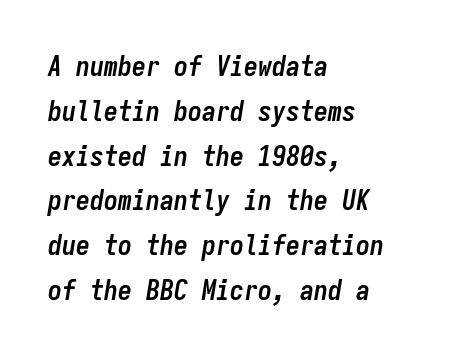
{"italic": "yes", "lean": "right", "slant_degrees": 9, "bold": "yes", "weight": "semibold", "width": "condensed", "stroke_contrast": "low", "x_height": "medium", "monospaced": "yes", "underline": "no", "align": "left", "line_spacing": "normal", "line_spacing_ratio": 1.6, "letter_spacing": "normal", "letter_spacing_em": 0.0, "glyph_px": 28}
